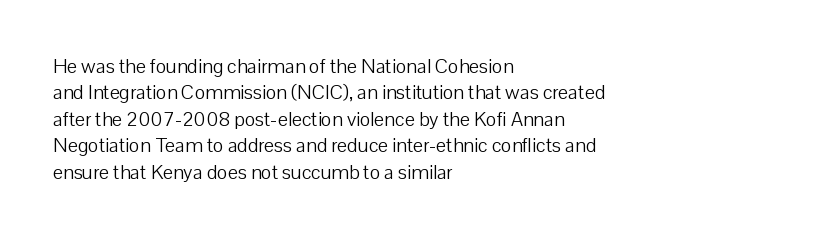
{"italic": "no", "bold": "no", "underline": "no", "align": "left", "line_spacing": "normal", "line_spacing_ratio": 1.32, "letter_spacing": "normal", "letter_spacing_em": 0.0, "glyph_px": 20}
